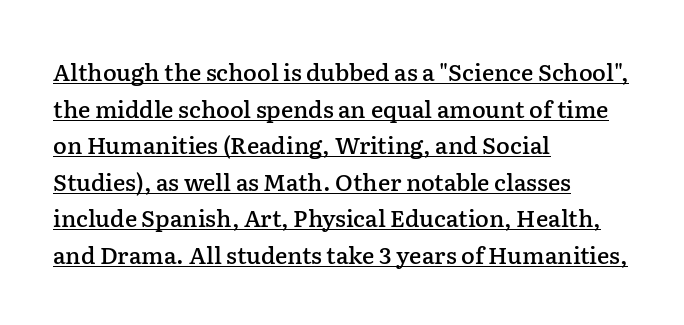
Q: Is the text bold? A: Semi-bold.
Q: Is the text italic (slanted)? A: No, it is upright.
Q: Is the text underlined? A: Yes.
Q: How is the paragraph aligned? A: Left-aligned.
Q: Is the spacing between letters normal or unusually wide? A: Normal.
Q: Is the spacing between lines tight, normal or loose? A: Normal.
